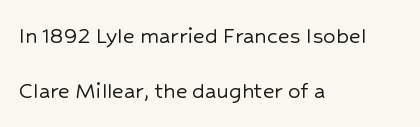
{"italic": "no", "underline": "no", "align": "left", "line_spacing": "loose", "line_spacing_ratio": 2.21, "letter_spacing": "normal", "letter_spacing_em": 0.0, "glyph_px": 25}
